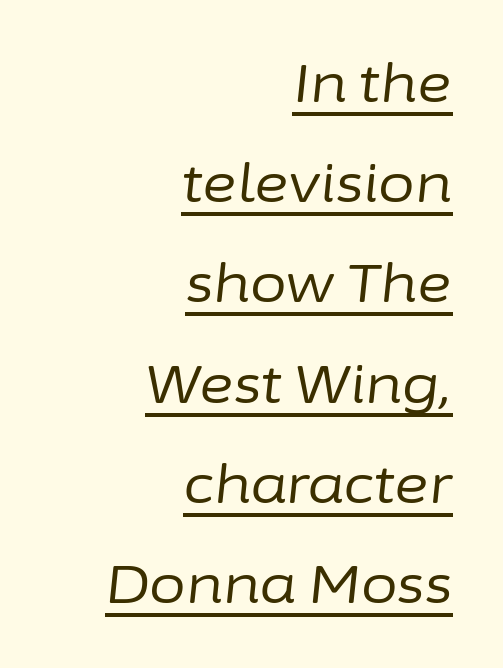
{"italic": "yes", "lean": "right", "slant_degrees": 6, "bold": "no", "weight": "regular", "width": "normal", "stroke_contrast": "low", "x_height": "medium", "monospaced": "no", "underline": "yes", "align": "right", "line_spacing_ratio": 1.89, "letter_spacing": "normal", "letter_spacing_em": 0.0, "glyph_px": 53}
